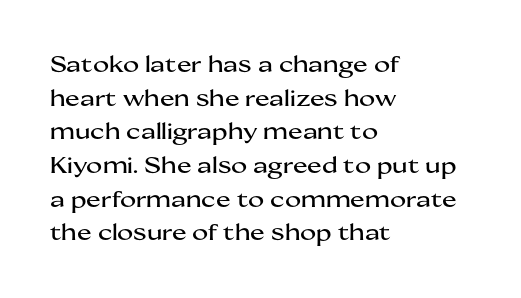
The image shows 22 px text type, upright; set left-aligned, normal line spacing (1.53x), normal letter spacing, not underlined.
